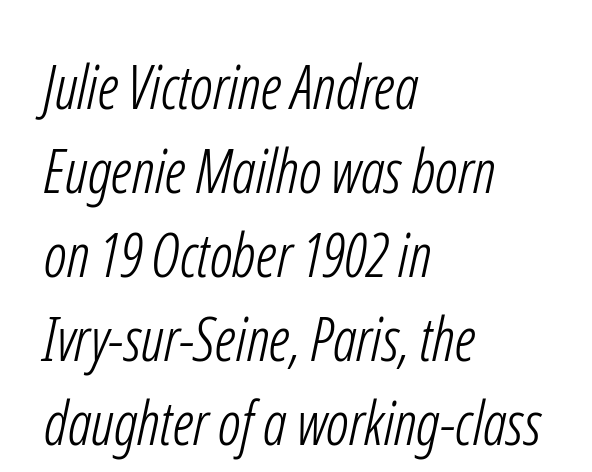
Q: Is the text bold? A: No.
Q: Is the typeface a serif or a sans-serif typeface? A: Sans-serif.
Q: Is the text underlined? A: No.
Q: How is the paragraph aligned? A: Left-aligned.
Q: Is the spacing between letters normal or unusually wide? A: Normal.
Q: Is the spacing between lines tight, normal or loose? A: Normal.
Q: Width (condensed, normal, or wide)? A: Condensed.
Q: Stroke contrast? A: Low.
Q: x-height? A: Medium.
Q: Monospaced? A: No.
